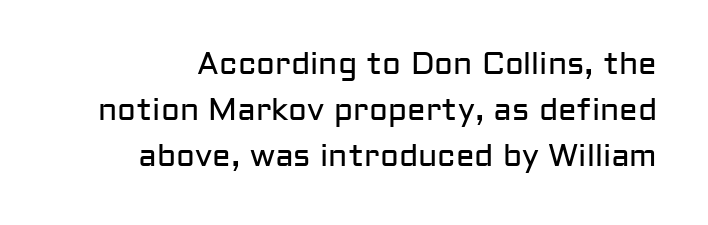
Q: Is the text bold? A: No.
Q: Is the text italic (slanted)? A: No, it is upright.
Q: Is the typeface a serif or a sans-serif typeface? A: Sans-serif.
Q: Is the text underlined? A: No.
Q: Is the spacing between letters normal or unusually wide? A: Normal.
Q: Is the spacing between lines tight, normal or loose? A: Normal.
Q: Width (condensed, normal, or wide)? A: Normal.
Q: Stroke contrast? A: Low.
Q: x-height? A: Medium.
Q: Monospaced? A: No.
